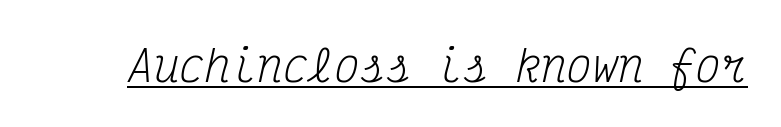
The image shows 43 px regular-weight, condensed serif type, italic (leaning right), monospaced; set normal letter spacing, underlined; medium stroke contrast and a medium x-height.
